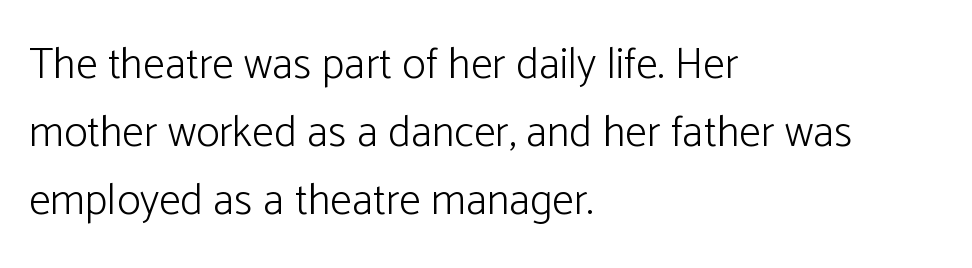
{"serif": "no", "italic": "no", "bold": "no", "weight": "light", "width": "normal", "stroke_contrast": "low", "x_height": "medium", "monospaced": "no", "underline": "no", "align": "left", "line_spacing": "normal", "line_spacing_ratio": 1.55, "letter_spacing": "normal", "letter_spacing_em": 0.0, "glyph_px": 44}
